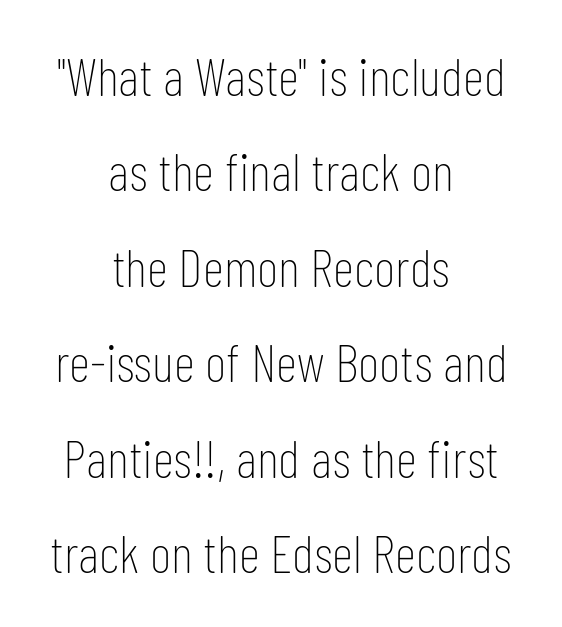
Varying glyph widths throughout — classic text-font behaviour. I'd call this a sans setting — the letters go barefoot. The zone under the glyphs is completely vacant. This is not heavy type; no bold has been used. How are the letters spaced? Ordinarily, with no added tracking.
